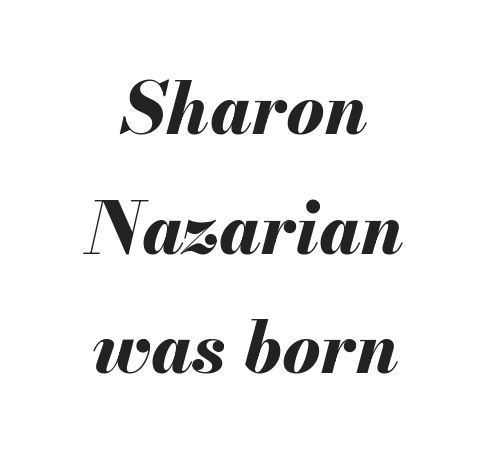
{"italic": "yes", "lean": "right", "slant_degrees": 13, "bold": "yes", "weight": "bold", "width": "normal", "stroke_contrast": "medium", "x_height": "small", "monospaced": "no", "underline": "no", "align": "center", "line_spacing": "normal", "line_spacing_ratio": 1.66, "letter_spacing": "normal", "letter_spacing_em": 0.0, "glyph_px": 72}
